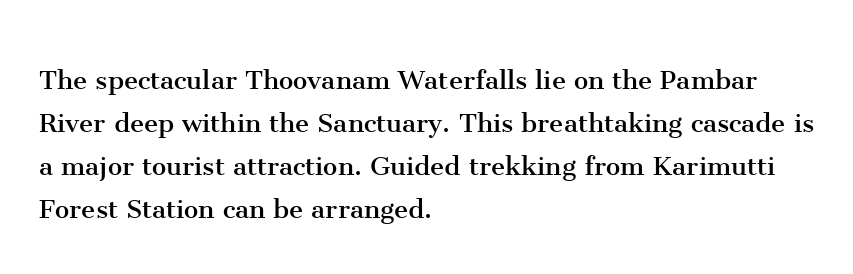
The text block is weighted toward the left margin, trailing off unevenly rightward. The characters are drawn with everyday or finer stroke widths. The letterforms sit shoulder to shoulder at normal distance. A typesetter would label this face a serif. The passage shown is not underscored anywhere. Think of a printed novel: that variable character pitch is what you see here.
